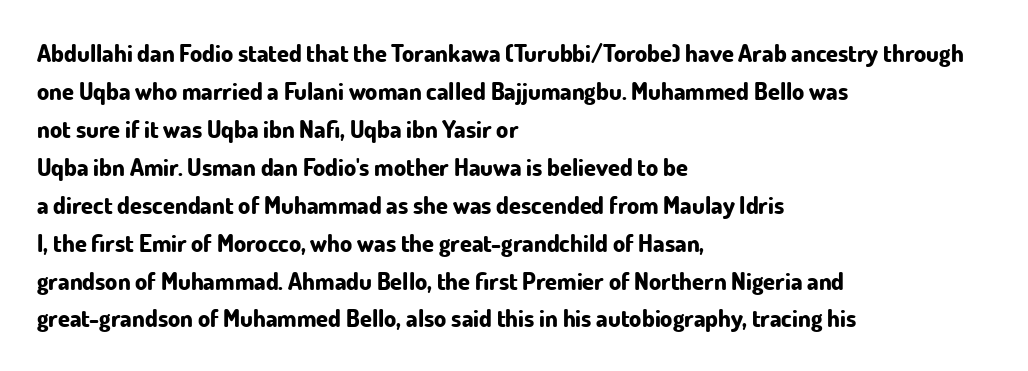
Q: Is the text bold? A: Yes.
Q: Is the text italic (slanted)? A: No, it is upright.
Q: Is the text underlined? A: No.
Q: How is the paragraph aligned? A: Left-aligned.
Q: Is the spacing between letters normal or unusually wide? A: Normal.
Q: Is the spacing between lines tight, normal or loose? A: Normal.
